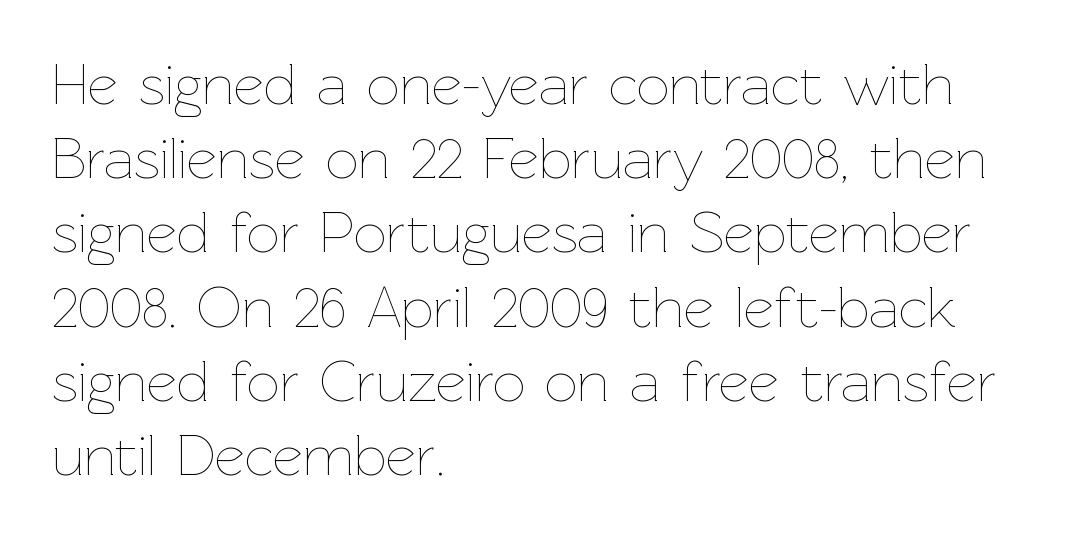
The image shows 58 px thin type, upright; set left-aligned, normal line spacing (1.28x), normal letter spacing, not underlined; low stroke contrast and a medium x-height.
